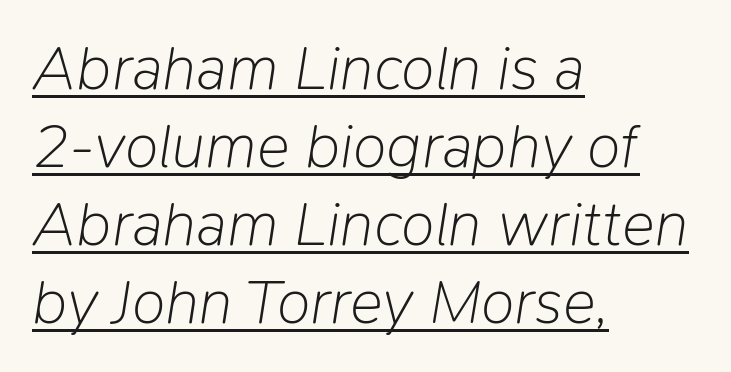
Q: Is the text bold? A: No.
Q: Is the text italic (slanted)? A: Yes, it leans right by about 9 degrees.
Q: Is the text underlined? A: Yes.
Q: How is the paragraph aligned? A: Left-aligned.
Q: Is the spacing between letters normal or unusually wide? A: Normal.
Q: Is the spacing between lines tight, normal or loose? A: Normal.
Q: Width (condensed, normal, or wide)? A: Normal.
Q: Stroke contrast? A: Low.
Q: x-height? A: Medium.
Q: Monospaced? A: No.
